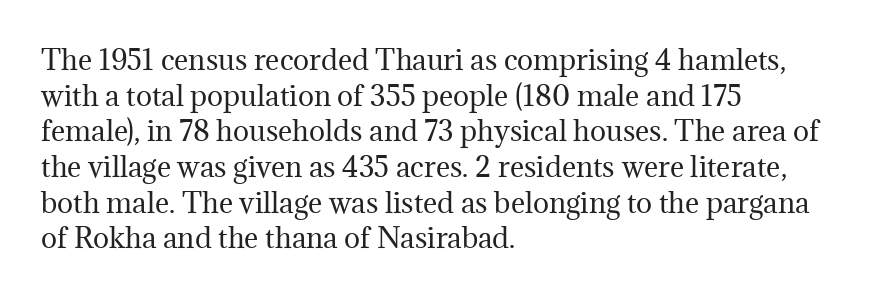
The image shows 27 px text type, upright; set left-aligned, normal line spacing (1.32x), normal letter spacing, not underlined.
